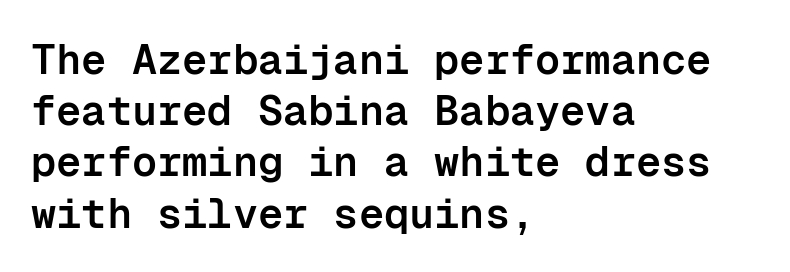
{"serif": "no", "italic": "no", "bold": "semi", "weight": "semibold", "width": "normal", "stroke_contrast": "low", "x_height": "medium", "monospaced": "yes", "underline": "no", "align": "left", "line_spacing_ratio": 1.22, "letter_spacing": "normal", "letter_spacing_em": 0.0, "glyph_px": 42}
